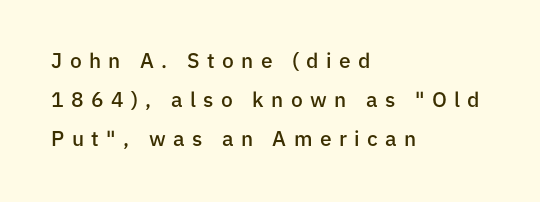
Q: Is the text bold? A: Semi-bold.
Q: Is the text italic (slanted)? A: No, it is upright.
Q: Is the text underlined? A: No.
Q: How is the paragraph aligned? A: Left-aligned.
Q: Is the spacing between letters normal or unusually wide? A: Unusually wide.
